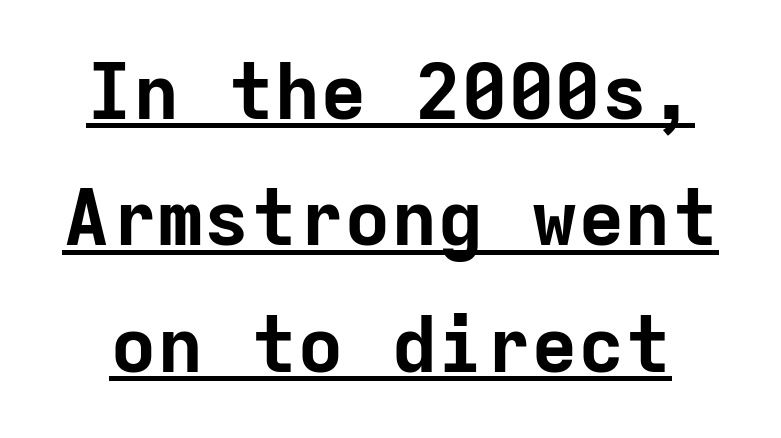
Q: Is the text bold? A: Yes.
Q: Is the text italic (slanted)? A: No, it is upright.
Q: Is the typeface a serif or a sans-serif typeface? A: Sans-serif.
Q: Is the text underlined? A: Yes.
Q: Is the spacing between letters normal or unusually wide? A: Normal.
Q: Is the spacing between lines tight, normal or loose? A: Normal.
Q: Width (condensed, normal, or wide)? A: Normal.
Q: Stroke contrast? A: Low.
Q: x-height? A: Medium.
Q: Monospaced? A: Yes.
